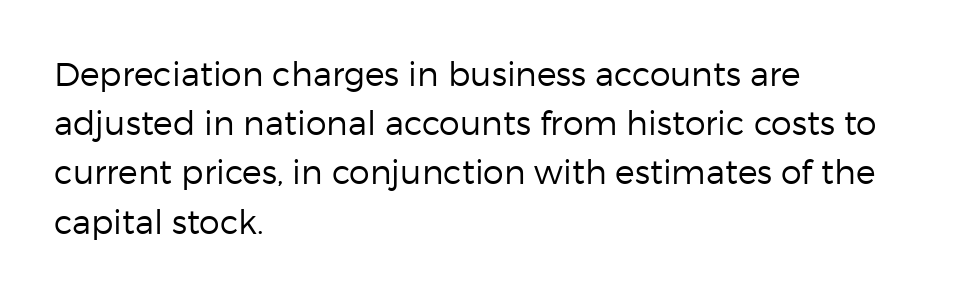
The image shows 33 px regular-weight sans-serif type, upright; set left-aligned, normal line spacing (1.49x), normal letter spacing, not underlined; low stroke contrast and a medium x-height.
